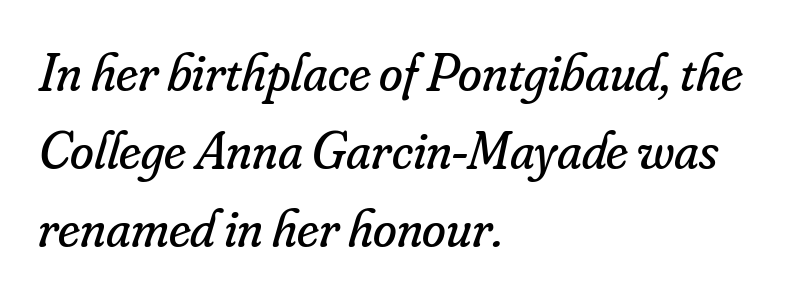
{"serif": "yes", "italic": "yes", "lean": "right", "slant_degrees": 16, "bold": "no", "weight": "regular", "width": "normal", "stroke_contrast": "low", "x_height": "small", "monospaced": "no", "underline": "no", "align": "left", "line_spacing": "normal", "line_spacing_ratio": 1.44, "letter_spacing": "normal", "letter_spacing_em": 0.0, "glyph_px": 54}
